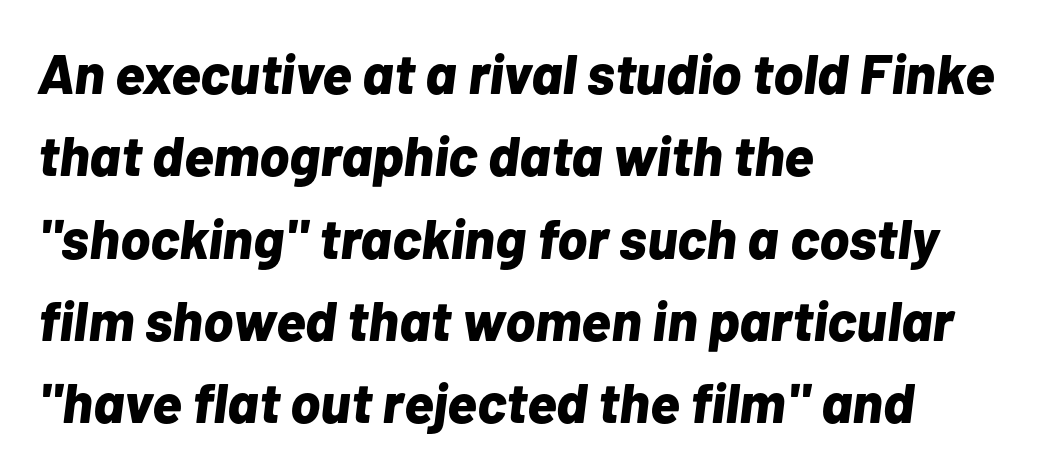
{"italic": "yes", "lean": "right", "slant_degrees": 7, "bold": "yes", "weight": "bold", "width": "normal", "stroke_contrast": "low", "x_height": "medium", "monospaced": "no", "underline": "no", "align": "left", "line_spacing": "normal", "line_spacing_ratio": 1.47, "letter_spacing": "normal", "letter_spacing_em": 0.0, "glyph_px": 56}
